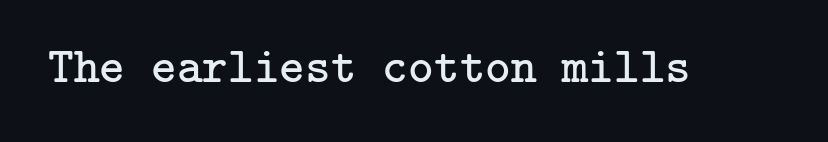
Glyph-to-glyph distance matches everyday printed text. The face looks like a standard text weight, possibly lighter. Letterform terminals end in serifs throughout the passage. Italic? Not at all — the glyphs are vertical. Words float on clear page, feet unadorned.
